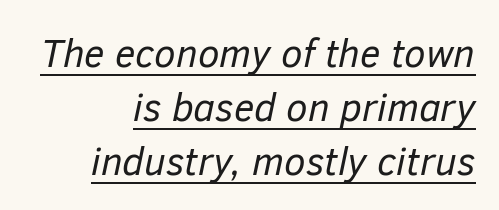
Q: Is the text bold? A: No.
Q: Is the text italic (slanted)? A: Yes, it leans right by about 12 degrees.
Q: Is the text underlined? A: Yes.
Q: How is the paragraph aligned? A: Right-aligned.
Q: Is the spacing between letters normal or unusually wide? A: Normal.
Q: Is the spacing between lines tight, normal or loose? A: Normal.
Q: Width (condensed, normal, or wide)? A: Normal.
Q: Stroke contrast? A: Low.
Q: x-height? A: Medium.
Q: Monospaced? A: No.
